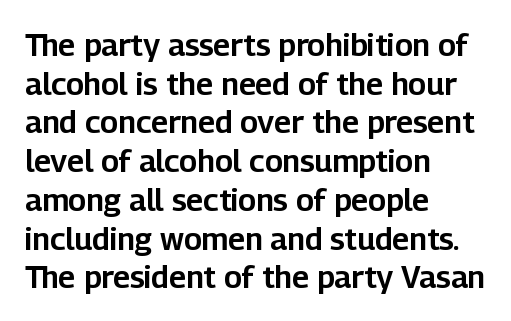
Q: Is the text italic (slanted)? A: No, it is upright.
Q: Is the typeface a serif or a sans-serif typeface? A: Sans-serif.
Q: Is the text underlined? A: No.
Q: How is the paragraph aligned? A: Left-aligned.
Q: Is the spacing between letters normal or unusually wide? A: Normal.
Q: Is the spacing between lines tight, normal or loose? A: Normal.
Q: Width (condensed, normal, or wide)? A: Normal.
Q: Stroke contrast? A: Low.
Q: x-height? A: Medium.
Q: Monospaced? A: No.
